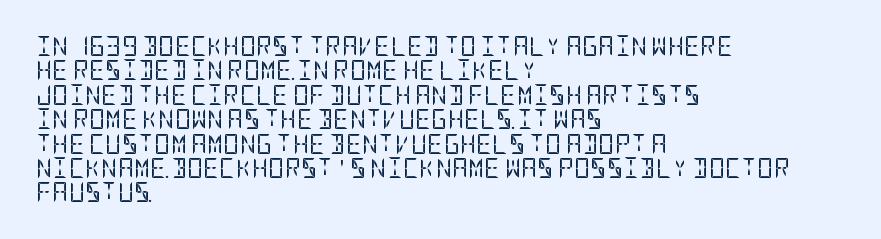
The image shows 20 px text type, upright; set left-aligned, line spacing 1.22x, normal letter spacing, not underlined.
